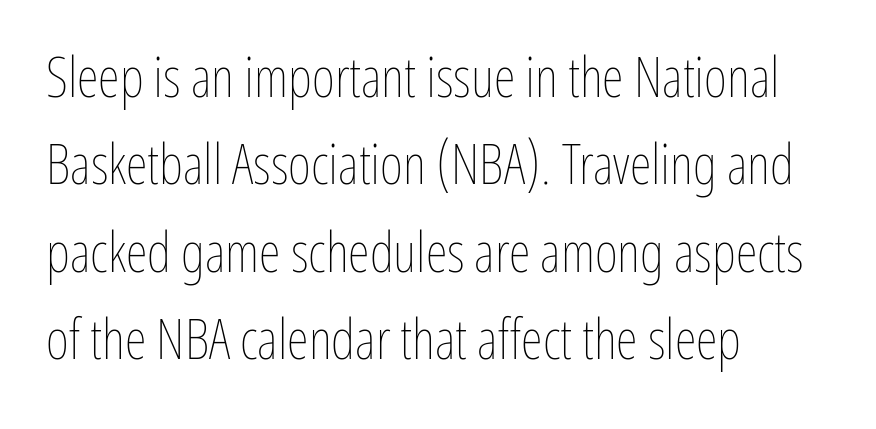
{"italic": "no", "bold": "no", "weight": "thin", "width": "condensed", "stroke_contrast": "low", "x_height": "medium", "monospaced": "no", "underline": "no", "align": "left", "line_spacing": "normal", "line_spacing_ratio": 1.56, "letter_spacing": "normal", "letter_spacing_em": 0.0, "glyph_px": 56}
